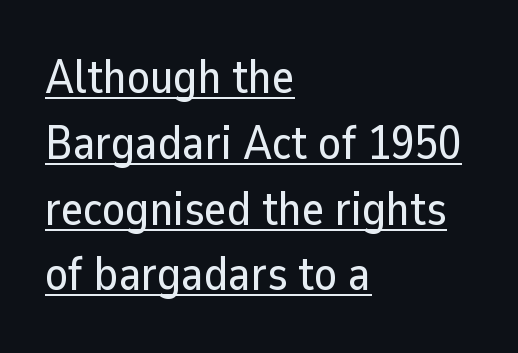
The rendering uses natural spacing where letterforms have individual widths. Check the space under the baseline: a stroke is drawn there. Are there feet on the stems? There aren't — it's a sans. If you measured baseline to baseline, you'd find a middling distance.
